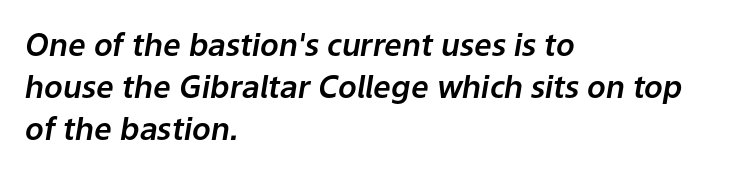
Q: Is the text italic (slanted)? A: Yes, it leans right by about 9 degrees.
Q: Is the text underlined? A: No.
Q: How is the paragraph aligned? A: Left-aligned.
Q: Is the spacing between letters normal or unusually wide? A: Normal.
Q: Is the spacing between lines tight, normal or loose? A: Normal.
Q: Width (condensed, normal, or wide)? A: Normal.
Q: Stroke contrast? A: Low.
Q: x-height? A: Medium.
Q: Monospaced? A: No.
